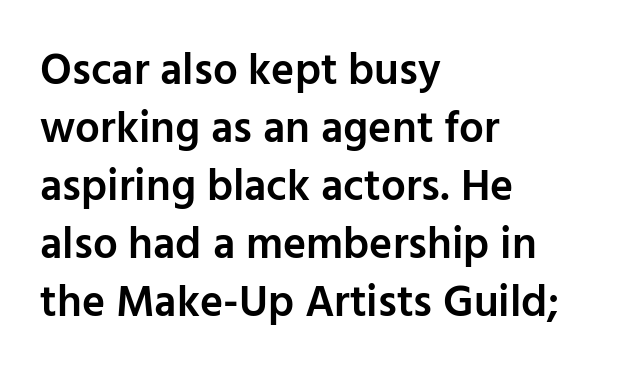
The image shows 44 px semibold sans-serif type, upright; set left-aligned, normal line spacing (1.32x), normal letter spacing, not underlined; low stroke contrast and a medium x-height.
